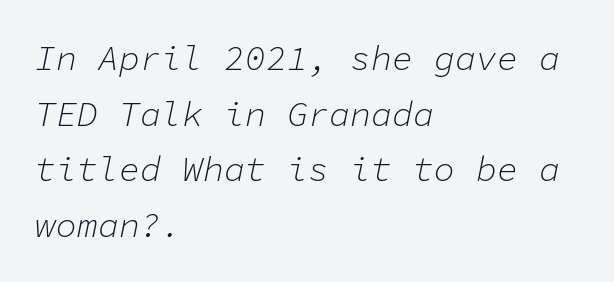
Compared with ordinary roman type, these characters are visibly tilted. The typesetter chose a ragged-right arrangement here. In terms of letterspacing, this is plain default setting. Think standard paragraph weight, or any step lighter than that. Rows of type keep a routine distance in the vertical direction. The face used here is monospaced, like something from a code editor.
